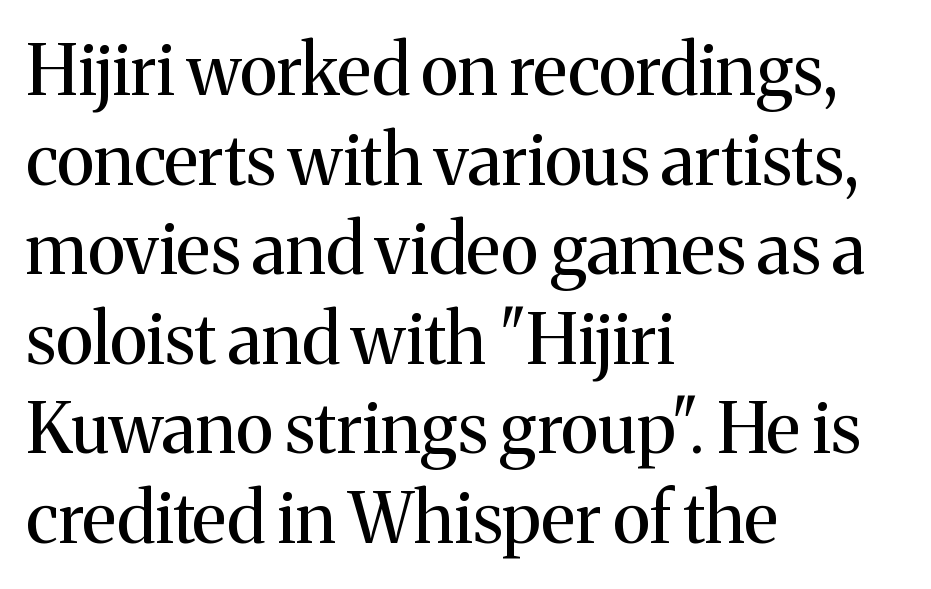
The image shows 70 px regular-weight serif type, upright; set left-aligned, normal line spacing (1.28x), normal letter spacing, not underlined; medium stroke contrast and a medium x-height.
